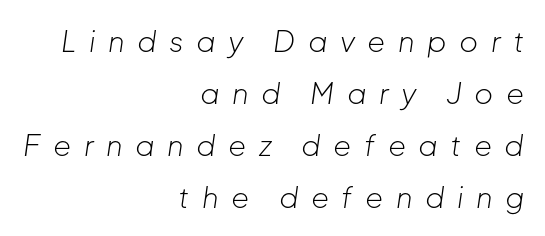
In terms of posture, this sample is oblique. You could not count columns in this text — the font is proportionally spaced. Decoration check: the copy has no underline. Leftover space on each line is placed entirely before the opening word. Counters stay open thanks to moderate or lighter strokes.
